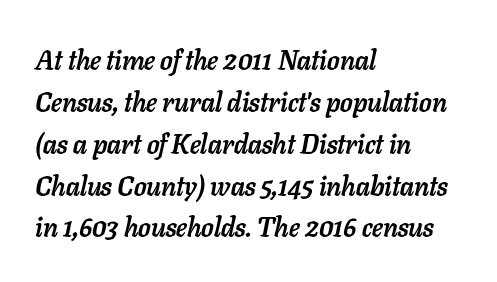
Q: Is the text bold? A: Yes.
Q: Is the text italic (slanted)? A: Yes, it leans right by about 11 degrees.
Q: Is the text underlined? A: No.
Q: How is the paragraph aligned? A: Left-aligned.
Q: Is the spacing between letters normal or unusually wide? A: Normal.
Q: Is the spacing between lines tight, normal or loose? A: Normal.
